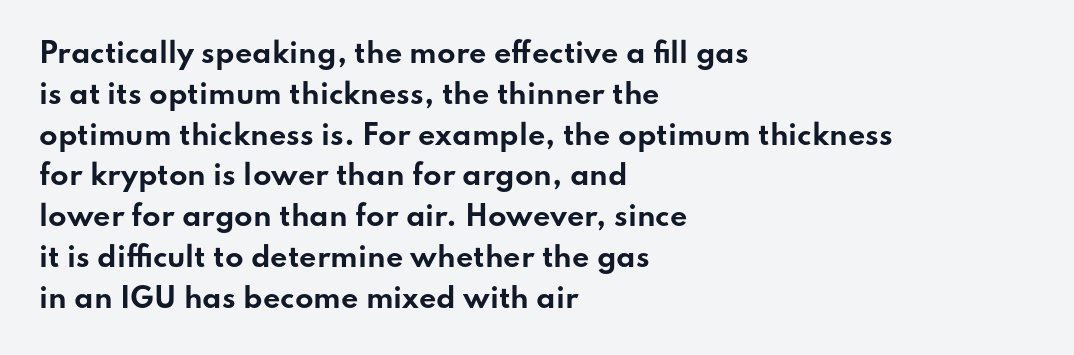
This is the regular roman posture of the typeface. Regarding leading, the lines here are spaced in the standard way. Heft: maximum for text — a bold. The specimen omits any rule beneath the text block's lines.
